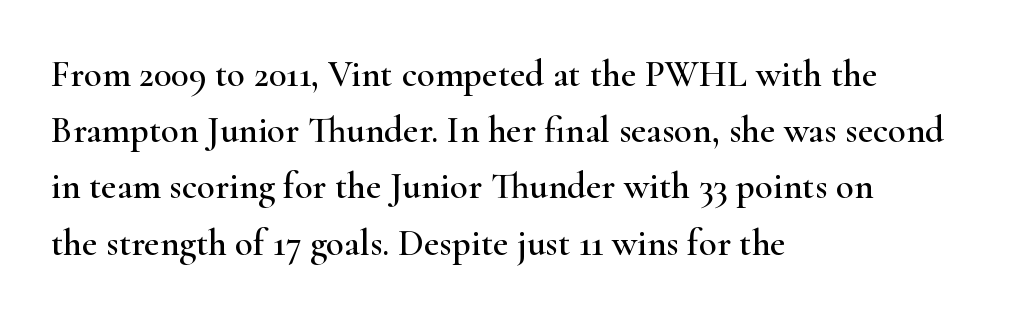
The strip under each line holds only bare page. Upright lettering throughout. The passage is arranged the way most books set body copy — flush left. Vertically, the passage feels balanced, rows spaced as you'd expect.
